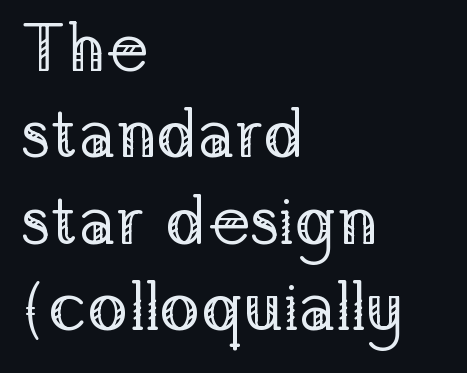
Each stroke keeps to a modest, everyday thickness or less. A typesetter would call this proportional, since set widths differ per character. You can tell it's not italic because the verticals are truly vertical. The lines sit at an ordinary, default distance from one another. The characters display serif detailing at their extremities. Horizontal alignment here is leftward, the default for most running prose.
